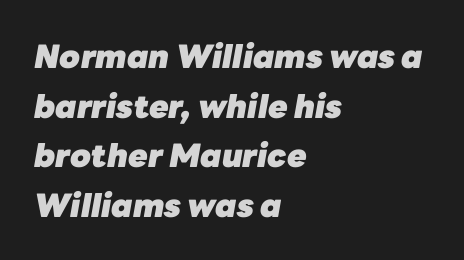
Q: Is the text bold? A: Yes.
Q: Is the text italic (slanted)? A: Yes, it leans right by about 10 degrees.
Q: Is the text underlined? A: No.
Q: How is the paragraph aligned? A: Left-aligned.
Q: Is the spacing between letters normal or unusually wide? A: Normal.
Q: Is the spacing between lines tight, normal or loose? A: Normal.
Q: Width (condensed, normal, or wide)? A: Normal.
Q: Stroke contrast? A: Low.
Q: x-height? A: Medium.
Q: Monospaced? A: No.
